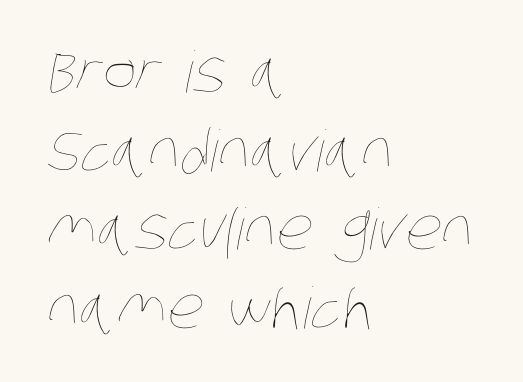
Q: Is the text bold? A: No.
Q: Is the text underlined? A: No.
Q: How is the paragraph aligned? A: Left-aligned.
Q: Is the spacing between letters normal or unusually wide? A: Normal.
Q: Is the spacing between lines tight, normal or loose? A: Normal.
Q: Width (condensed, normal, or wide)? A: Condensed.
Q: Stroke contrast? A: Low.
Q: x-height? A: Large.
Q: Monospaced? A: No.
